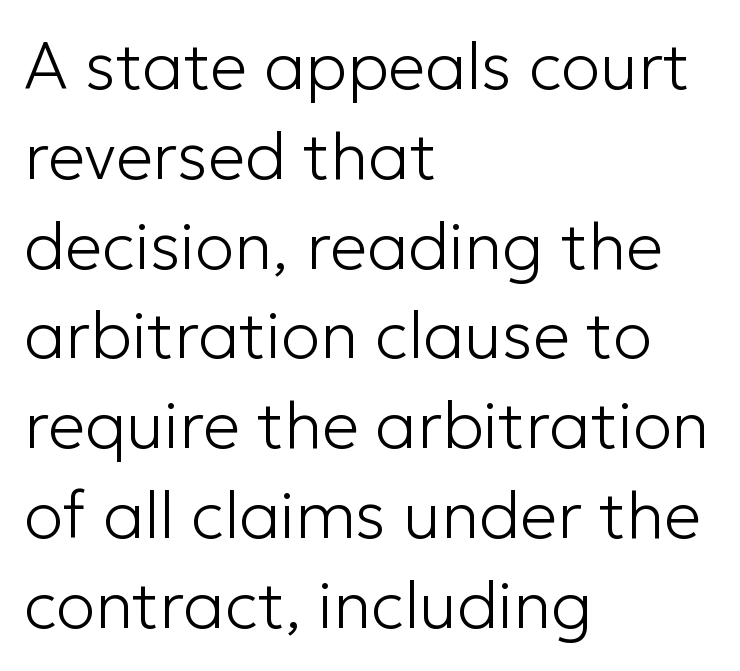
The image shows 66 px light sans-serif type, upright; set left-aligned, normal line spacing (1.36x), normal letter spacing, not underlined; low stroke contrast and a medium x-height.
